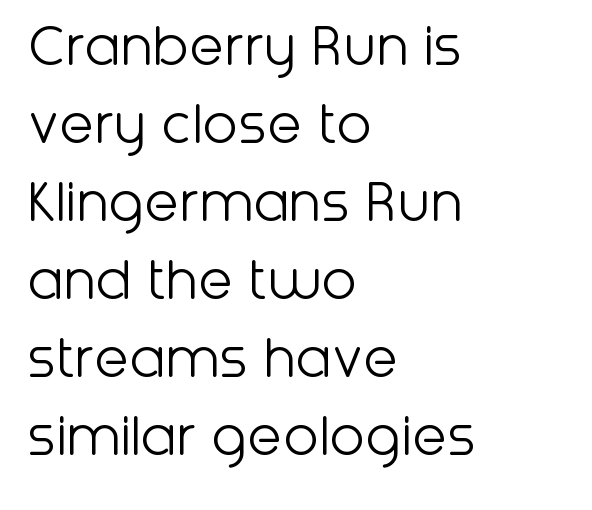
Q: Is the text bold? A: No.
Q: Is the text italic (slanted)? A: No, it is upright.
Q: Is the typeface a serif or a sans-serif typeface? A: Sans-serif.
Q: Is the text underlined? A: No.
Q: How is the paragraph aligned? A: Left-aligned.
Q: Is the spacing between letters normal or unusually wide? A: Normal.
Q: Width (condensed, normal, or wide)? A: Normal.
Q: Stroke contrast? A: Low.
Q: x-height? A: Medium.
Q: Monospaced? A: No.
